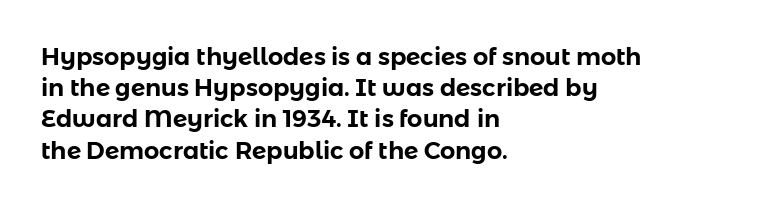
{"italic": "no", "underline": "no", "align": "left", "line_spacing": "normal", "line_spacing_ratio": 1.3, "letter_spacing": "normal", "letter_spacing_em": 0.0, "glyph_px": 24}
